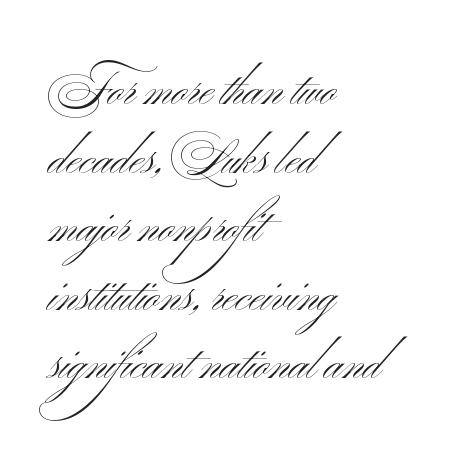
{"serif": "no", "bold": "no", "weight": "light", "width": "wide", "stroke_contrast": "medium", "x_height": "small", "monospaced": "no", "underline": "no", "align": "left", "line_spacing": "normal", "line_spacing_ratio": 1.46, "letter_spacing": "normal", "letter_spacing_em": 0.0, "glyph_px": 47}
